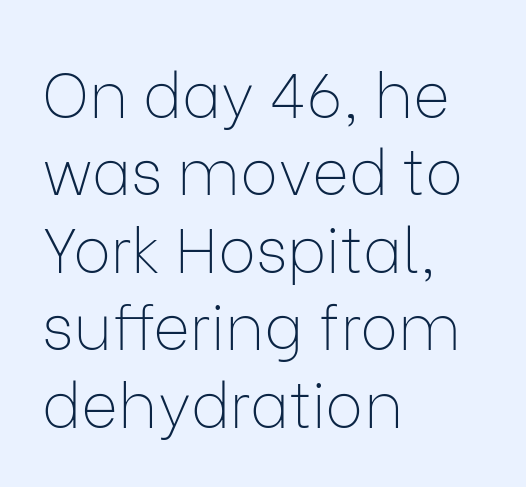
Q: Is the text bold? A: No.
Q: Is the text italic (slanted)? A: No, it is upright.
Q: Is the typeface a serif or a sans-serif typeface? A: Sans-serif.
Q: Is the text underlined? A: No.
Q: How is the paragraph aligned? A: Left-aligned.
Q: Is the spacing between letters normal or unusually wide? A: Normal.
Q: Width (condensed, normal, or wide)? A: Normal.
Q: Stroke contrast? A: Low.
Q: x-height? A: Medium.
Q: Monospaced? A: No.
